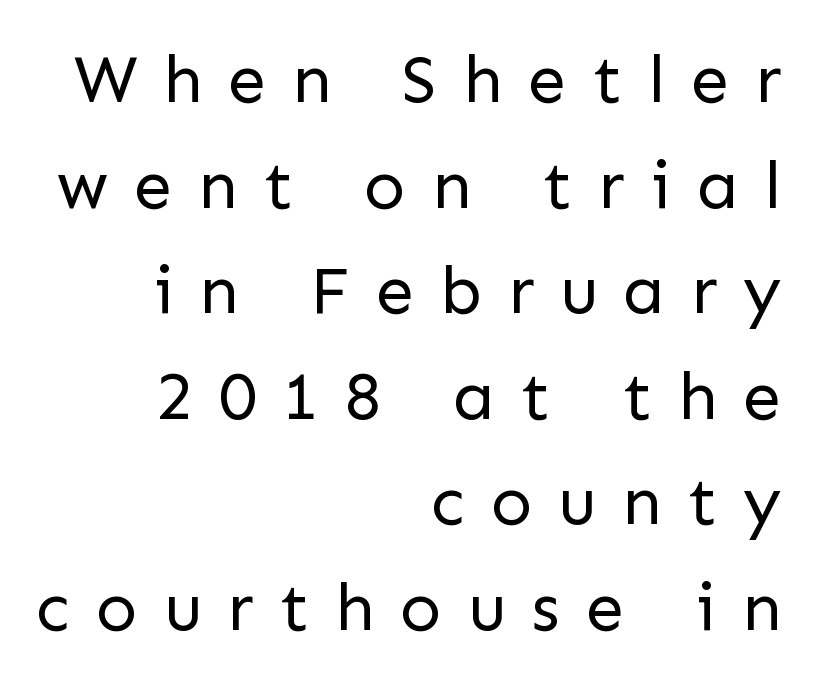
{"serif": "no", "italic": "no", "bold": "no", "weight": "regular", "width": "normal", "stroke_contrast": "low", "x_height": "medium", "monospaced": "no", "underline": "no", "align": "right", "line_spacing": "normal", "line_spacing_ratio": 1.53, "letter_spacing": "wide", "letter_spacing_em": 0.37, "glyph_px": 69}
